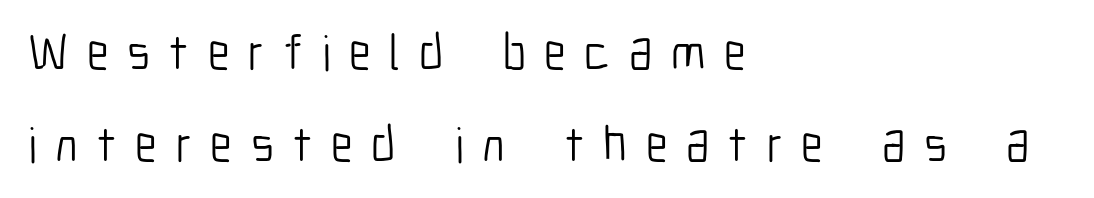
The face used here is proportionally spaced, like ordinary book or web type. Visually the block forms a straight wall on the left and a jagged coastline on the right. The gaps between neighbouring characters are conspicuously large. Observe the absence of serifs on each vertical stroke in this sample. The weight would be labelled regular, book, light, or lighter still.
